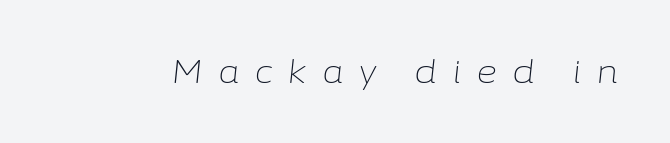
{"italic": "yes", "lean": "right", "slant_degrees": 6, "bold": "no", "weight": "light", "width": "normal", "stroke_contrast": "low", "x_height": "medium", "monospaced": "no", "underline": "no", "letter_spacing": "wide", "letter_spacing_em": 0.46, "glyph_px": 32}
